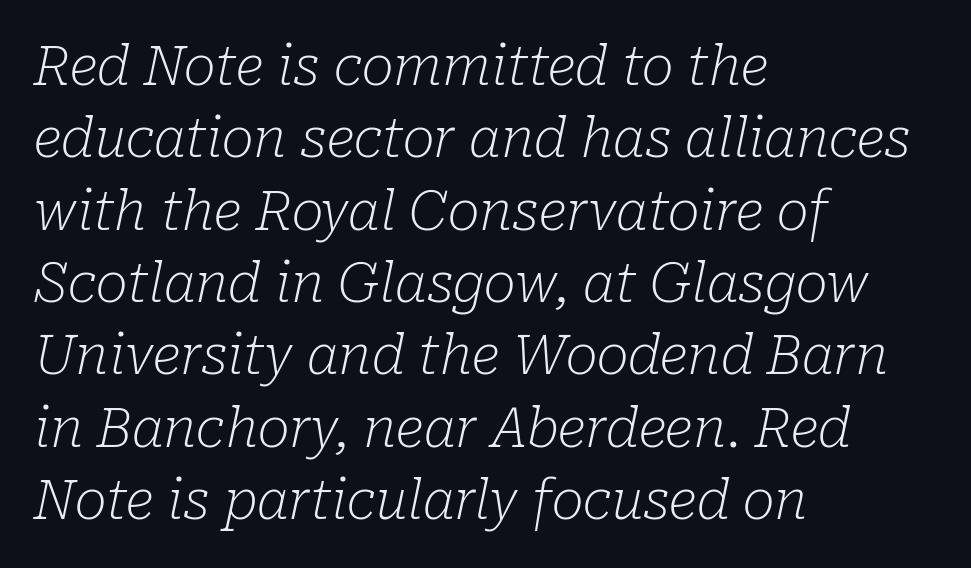
Q: Is the text bold? A: No.
Q: Is the text italic (slanted)? A: Yes, it leans right by about 10 degrees.
Q: Is the typeface a serif or a sans-serif typeface? A: Serif.
Q: Is the text underlined? A: No.
Q: How is the paragraph aligned? A: Left-aligned.
Q: Is the spacing between letters normal or unusually wide? A: Normal.
Q: Is the spacing between lines tight, normal or loose? A: Normal.
Q: Width (condensed, normal, or wide)? A: Normal.
Q: Stroke contrast? A: Low.
Q: x-height? A: Medium.
Q: Monospaced? A: No.
